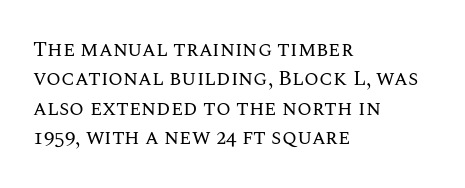
A clean baseline with only descenders dipping below it. If you drew a line through each stem, it would be perfectly vertical. Honestly, the row spacing looks completely unremarkable. Is this a heavy cut? Hardly; it is regular or lighter.
